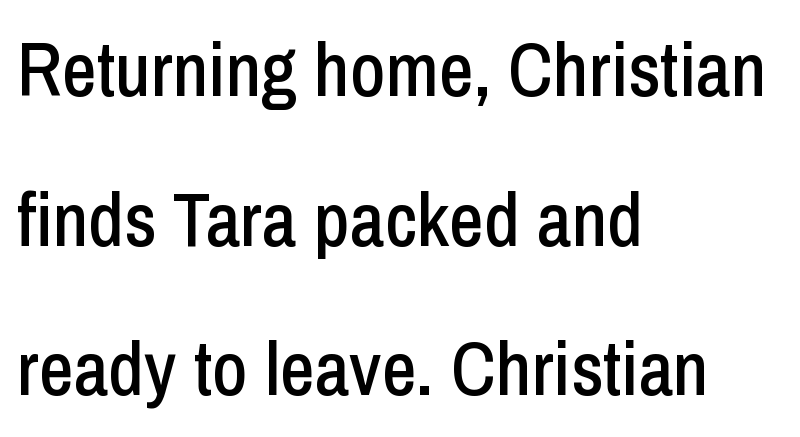
{"serif": "no", "italic": "no", "width": "condensed", "stroke_contrast": "low", "x_height": "medium", "monospaced": "no", "underline": "no", "align": "left", "line_spacing": "loose", "line_spacing_ratio": 1.97, "letter_spacing": "normal", "letter_spacing_em": 0.0, "glyph_px": 76}
